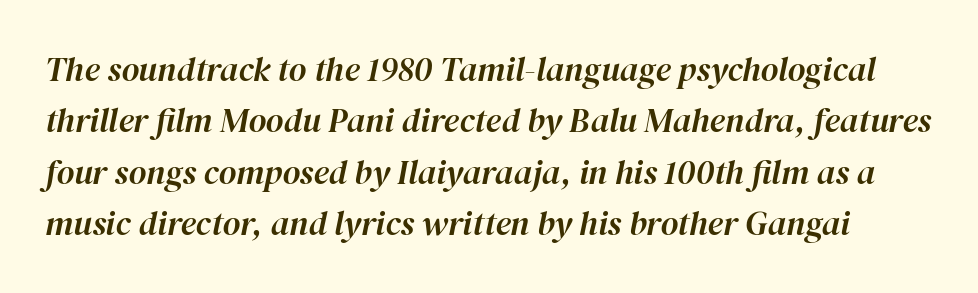
Q: Is the text italic (slanted)? A: Yes, it leans right by about 12 degrees.
Q: Is the text underlined? A: No.
Q: Is the spacing between letters normal or unusually wide? A: Normal.
Q: Is the spacing between lines tight, normal or loose? A: Normal.
Q: Width (condensed, normal, or wide)? A: Normal.
Q: Stroke contrast? A: High.
Q: x-height? A: Medium.
Q: Monospaced? A: No.
